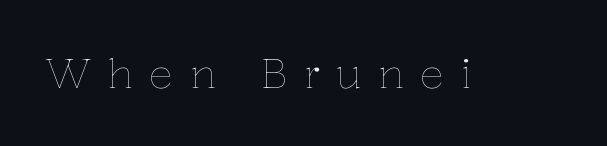
Q: Is the text bold? A: No.
Q: Is the text italic (slanted)? A: No, it is upright.
Q: Is the text underlined? A: No.
Q: Is the spacing between letters normal or unusually wide? A: Unusually wide.
Q: Width (condensed, normal, or wide)? A: Normal.
Q: Stroke contrast? A: Low.
Q: x-height? A: Medium.
Q: Monospaced? A: No.
